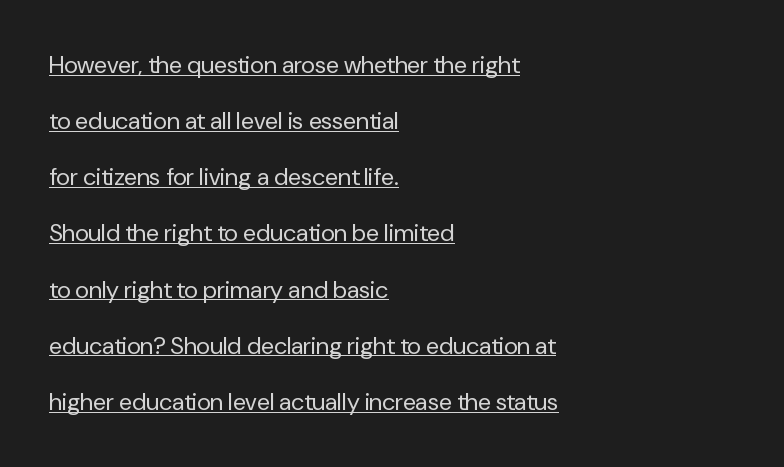
The image shows 24 px text type, upright; set left-aligned, loose line spacing (2.34x), normal letter spacing, underlined.
